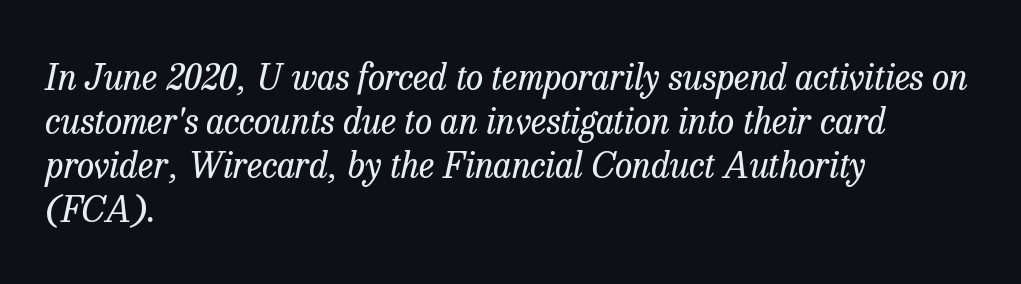
The weight tops out at a normal text grade. Check where the strokes stop: tiny serifs finish them off. Letters rest on an invisible, unmarked baseline. Looks like regular typesetting: each glyph gets only the width it needs.
